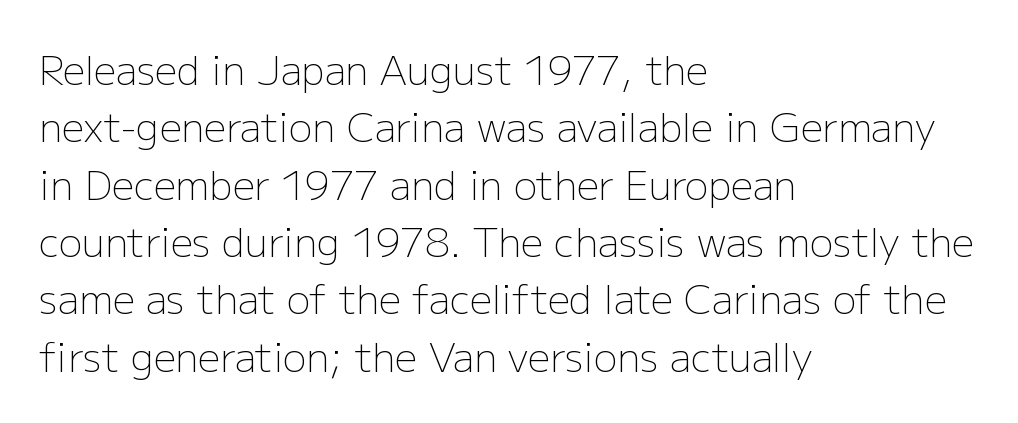
{"serif": "no", "italic": "no", "bold": "no", "weight": "light", "width": "normal", "stroke_contrast": "low", "x_height": "medium", "monospaced": "no", "underline": "no", "align": "left", "line_spacing": "normal", "line_spacing_ratio": 1.47, "letter_spacing": "normal", "letter_spacing_em": 0.0, "glyph_px": 39}
